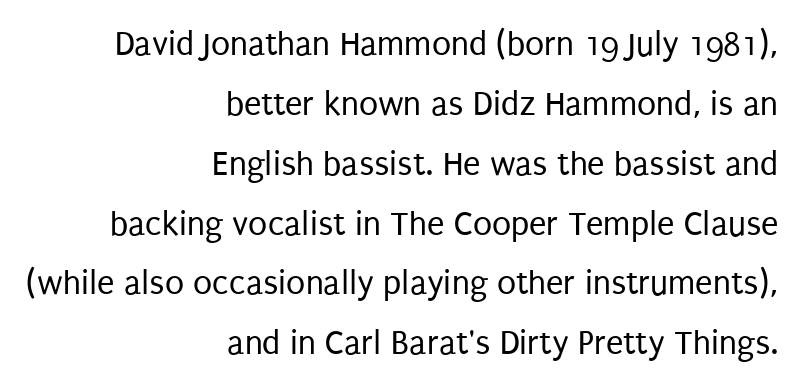
The image shows 35 px regular-weight, condensed sans-serif type, upright; set right-aligned, line spacing 1.71x, normal letter spacing, not underlined; low stroke contrast and a large x-height.
